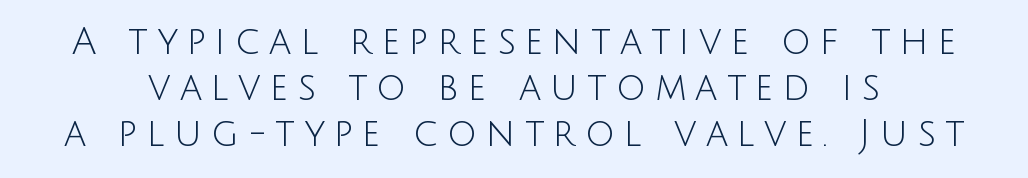
Q: Is the text bold? A: No.
Q: Is the text italic (slanted)? A: No, it is upright.
Q: Is the typeface a serif or a sans-serif typeface? A: Sans-serif.
Q: Is the text underlined? A: No.
Q: Is the spacing between letters normal or unusually wide? A: Unusually wide.
Q: Is the spacing between lines tight, normal or loose? A: Normal.
Q: Width (condensed, normal, or wide)? A: Normal.
Q: Stroke contrast? A: Low.
Q: x-height? A: Large.
Q: Monospaced? A: No.
